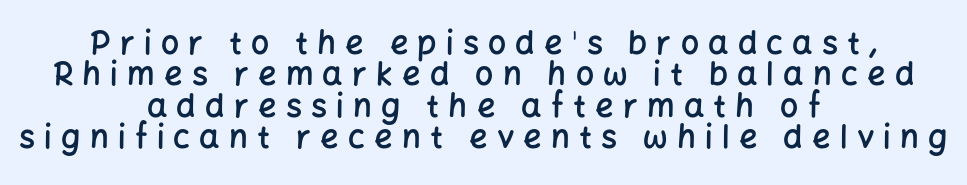
{"serif": "no", "italic": "no", "bold": "semi", "weight": "semibold", "width": "normal", "stroke_contrast": "low", "x_height": "medium", "monospaced": "no", "underline": "no", "align": "center", "line_spacing": "tight", "line_spacing_ratio": 0.98, "letter_spacing": "wide", "letter_spacing_em": 0.29, "glyph_px": 32}
